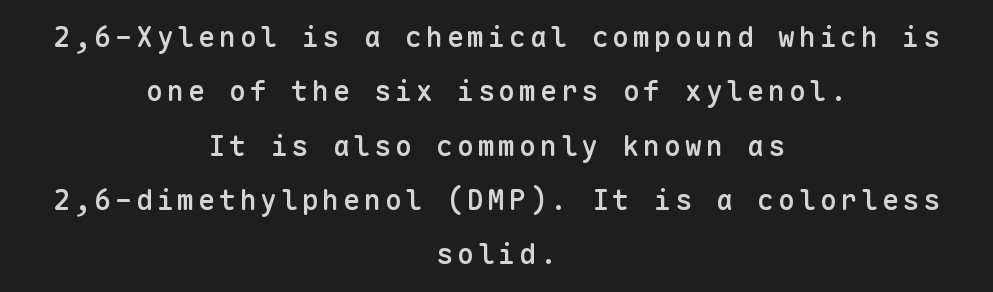
The image shows 28 px semibold sans-serif type, upright, monospaced; set centered, loose line spacing (1.94x), not underlined; low stroke contrast and a medium x-height.
